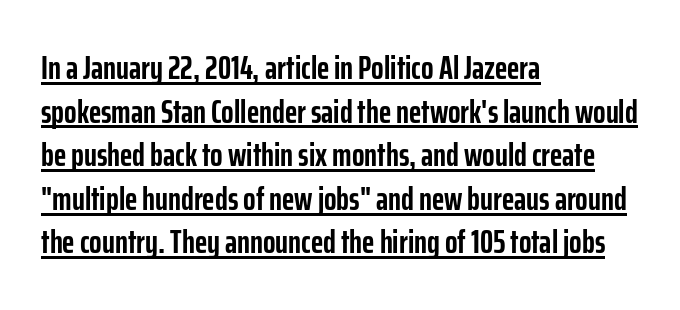
Q: Is the text bold? A: Yes.
Q: Is the text italic (slanted)? A: No, it is upright.
Q: Is the typeface a serif or a sans-serif typeface? A: Sans-serif.
Q: Is the text underlined? A: Yes.
Q: How is the paragraph aligned? A: Left-aligned.
Q: Is the spacing between letters normal or unusually wide? A: Normal.
Q: Is the spacing between lines tight, normal or loose? A: Normal.
Q: Width (condensed, normal, or wide)? A: Condensed.
Q: Stroke contrast? A: Low.
Q: x-height? A: Medium.
Q: Monospaced? A: No.
